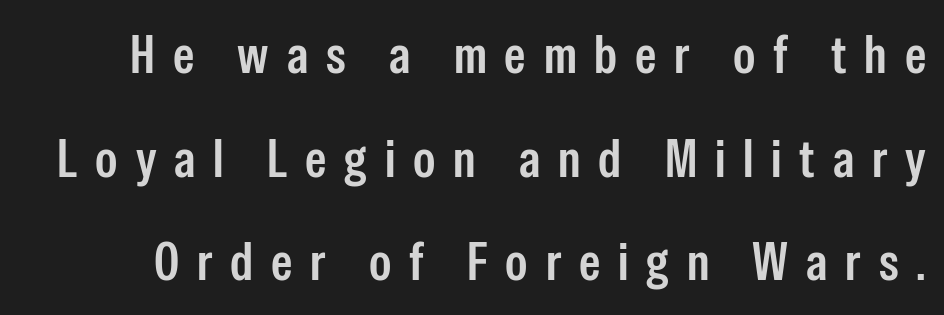
Note the varied advance widths — an 'i' is clearly narrower than an 'm'. The type is letterspaced generously, with wide tracking. This is the in-between weight designers call semibold or demi. Examine the stroke ends and you'll find no serifs. Widely set lines give the paragraph a tall, airy silhouette. Clear beneath every line of the passage.
